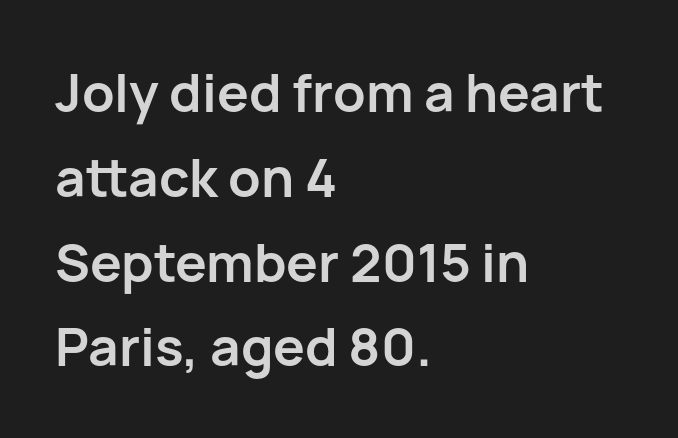
{"serif": "no", "italic": "no", "bold": "yes", "weight": "semibold", "width": "normal", "stroke_contrast": "low", "x_height": "medium", "monospaced": "no", "underline": "no", "align": "left", "line_spacing": "normal", "line_spacing_ratio": 1.6, "letter_spacing": "normal", "letter_spacing_em": 0.0, "glyph_px": 53}
